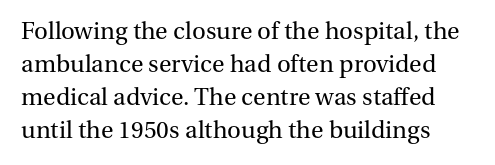
The image shows 24 px text type, upright; set normal line spacing (1.37x), normal letter spacing, not underlined.
